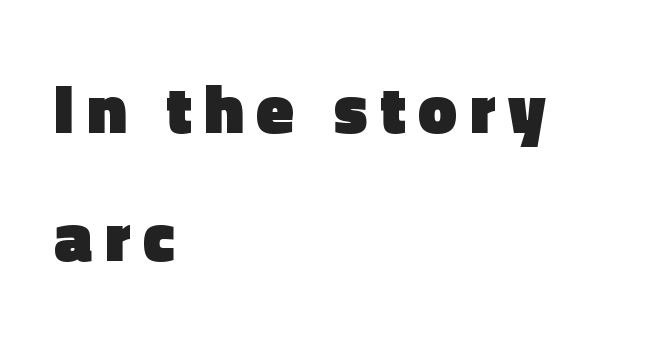
In terms of posture, this sample is upright. Quick note: underline off. Character widths vary here, with narrow letters taking less room than wide ones. The letters carry no serifs — their stems end cleanly without finishing strokes.
